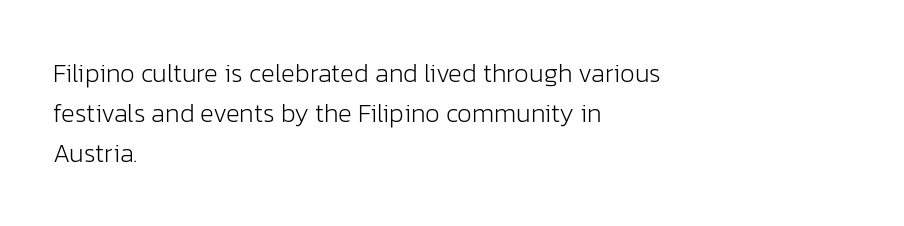
Nobody touched the tracking dial on this one. Line starts are locked; line ends wander. The block of text has a typical density, with ordinary space between rows. The glyphs are unaccompanied by any horizontal stroke below them. Notice how the stems are strictly vertical — no italics here. These glyphs show unthickened strokes, regular width or finer.
